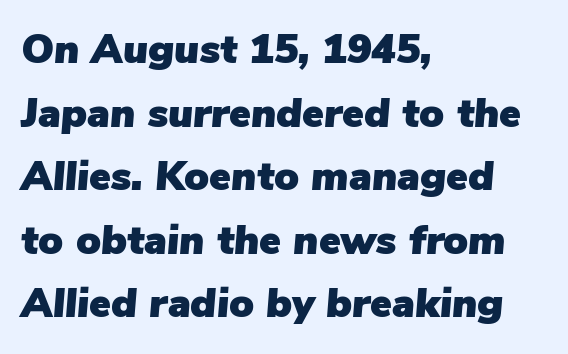
The image shows 41 px text type, italic (leaning right); set left-aligned, normal line spacing (1.55x), normal letter spacing, not underlined; low stroke contrast and a medium x-height.
